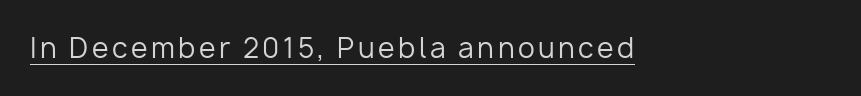
Q: Is the text bold? A: No.
Q: Is the text italic (slanted)? A: No, it is upright.
Q: Is the text underlined? A: Yes.
